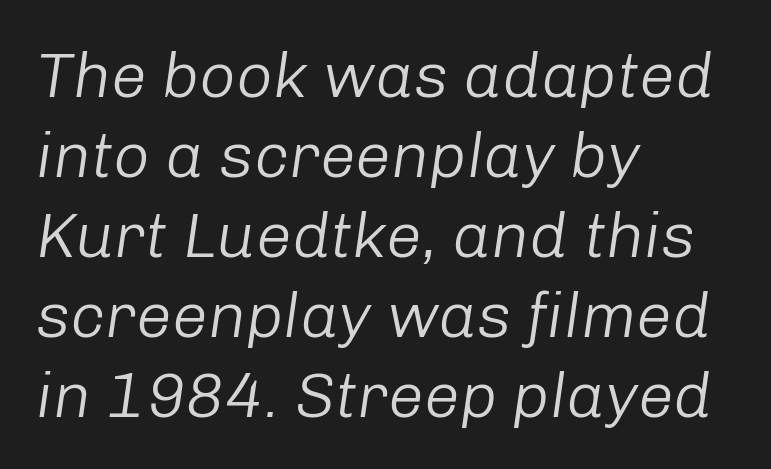
{"italic": "yes", "lean": "right", "slant_degrees": 8, "bold": "no", "weight": "light", "width": "normal", "stroke_contrast": "low", "x_height": "medium", "monospaced": "no", "underline": "no", "align": "left", "line_spacing": "normal", "line_spacing_ratio": 1.25, "letter_spacing": "normal", "letter_spacing_em": 0.0, "glyph_px": 64}
